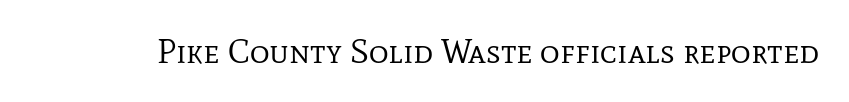
Summary of weight: not heavy and not bold. Underline: absent. The designer went with a serif here, giving each stem small feet. Default kerning and tracking; the words read as compact shapes. Characters remain perfectly vertical along every line. Spacing verdict: proportional, widths tailored to each character.
